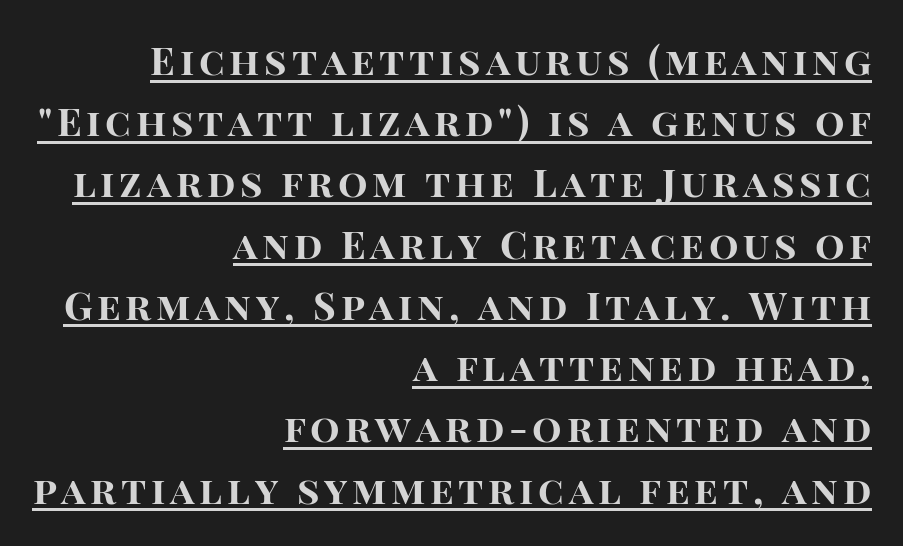
The image shows 39 px bold sans-serif type, upright; set right-aligned, normal line spacing (1.57x), underlined; high stroke contrast and a large x-height.
